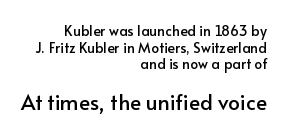
Short note: letters normally spaced. The later block is typeset at a bigger size than the earlier block. Check the space under the baseline: it is left empty. The ragged edge is on the left, which tells us the setting is flush right.
